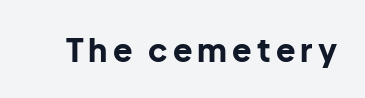
Bare-footed words on every line. Italic? Not at all — the glyphs are vertical. The rendering uses natural spacing where letterforms have individual widths. Is this a sans? Yes — the strokes have no serifs.
